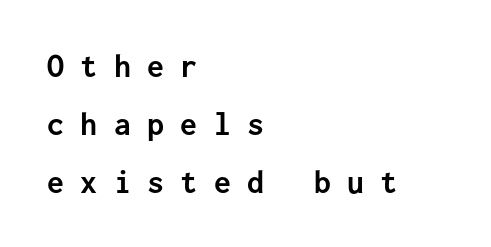
The image shows 34 px semibold sans-serif type, upright, monospaced; set left-aligned, normal line spacing (1.7x), unusually wide letter spacing (+0.48 em), not underlined; low stroke contrast and a medium x-height.
